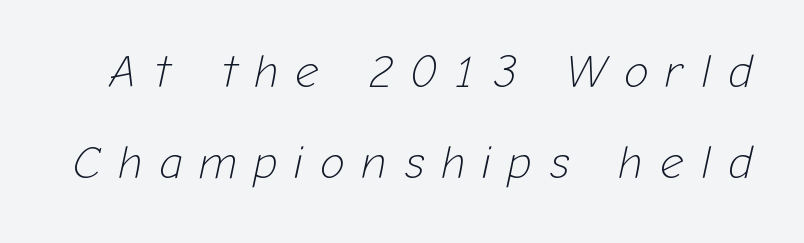
The image shows 46 px light type, italic (leaning right); set loose line spacing (1.98x), unusually wide letter spacing (+0.38 em), not underlined; low stroke contrast and a medium x-height.
